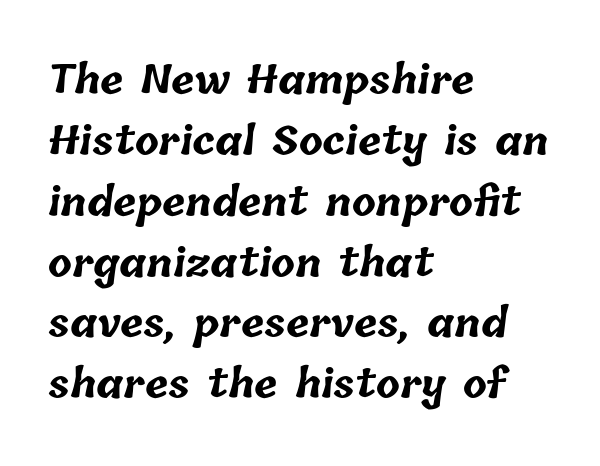
The image shows 39 px bold type; set left-aligned, normal line spacing (1.56x), normal letter spacing, not underlined; low stroke contrast and a medium x-height.
